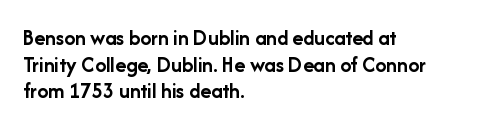
Q: Is the text bold? A: Yes.
Q: Is the text italic (slanted)? A: No, it is upright.
Q: Is the text underlined? A: No.
Q: How is the paragraph aligned? A: Left-aligned.
Q: Is the spacing between letters normal or unusually wide? A: Normal.
